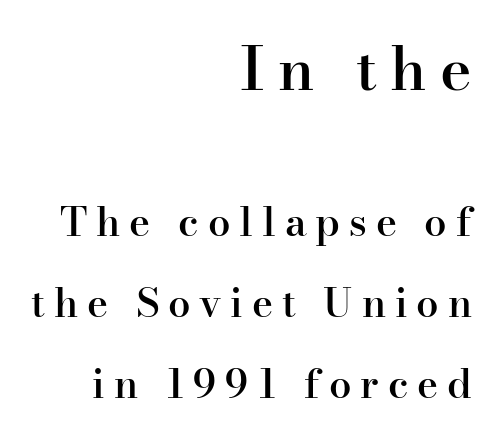
{"serif": "yes", "italic": "no", "bold": "semi", "weight": "semibold", "width": "normal", "stroke_contrast": "high", "x_height": "small", "monospaced": "no", "underline": "no", "align": "right", "line_spacing": "loose", "line_spacing_ratio": 2.02, "letter_spacing": "wide", "letter_spacing_em": 0.22, "larger_block": "first", "size_ratio": 1.5, "glyph_px": 60}
